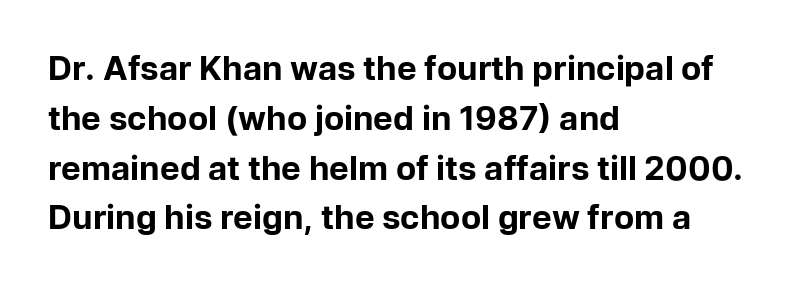
{"serif": "no", "italic": "no", "bold": "yes", "weight": "bold", "width": "normal", "stroke_contrast": "low", "x_height": "medium", "monospaced": "no", "underline": "no", "align": "left", "line_spacing": "normal", "line_spacing_ratio": 1.51, "letter_spacing": "normal", "letter_spacing_em": 0.0, "glyph_px": 33}
